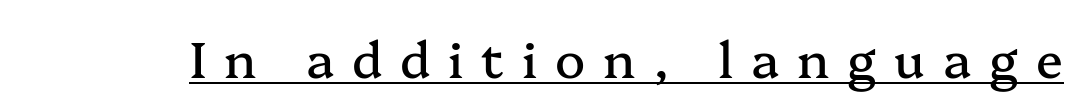
The image shows 50 px serif type, upright; set unusually wide letter spacing (+0.36 em), underlined; medium stroke contrast and a medium x-height.
